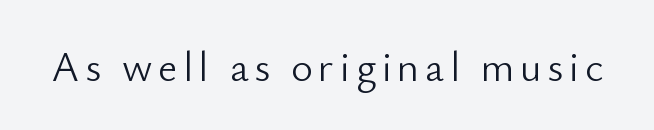
Q: Is the text bold? A: No.
Q: Is the text italic (slanted)? A: No, it is upright.
Q: Is the typeface a serif or a sans-serif typeface? A: Sans-serif.
Q: Is the text underlined? A: No.
Q: Width (condensed, normal, or wide)? A: Normal.
Q: Stroke contrast? A: Low.
Q: x-height? A: Small.
Q: Monospaced? A: No.
